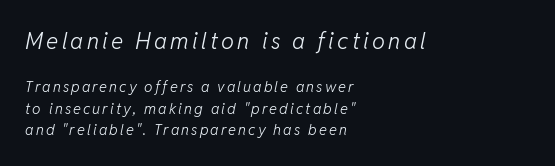
{"italic": "yes", "lean": "right", "slant_degrees": 11, "bold": "no", "underline": "no", "align": "left", "line_spacing": "normal", "line_spacing_ratio": 1.43, "larger_block": "first", "size_ratio": 1.53, "glyph_px": 23}
